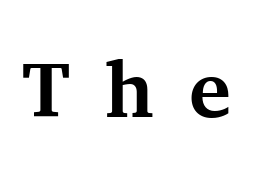
The image shows 79 px bold serif type, upright; set unusually wide letter spacing (+0.44 em), not underlined; medium stroke contrast and a medium x-height.
